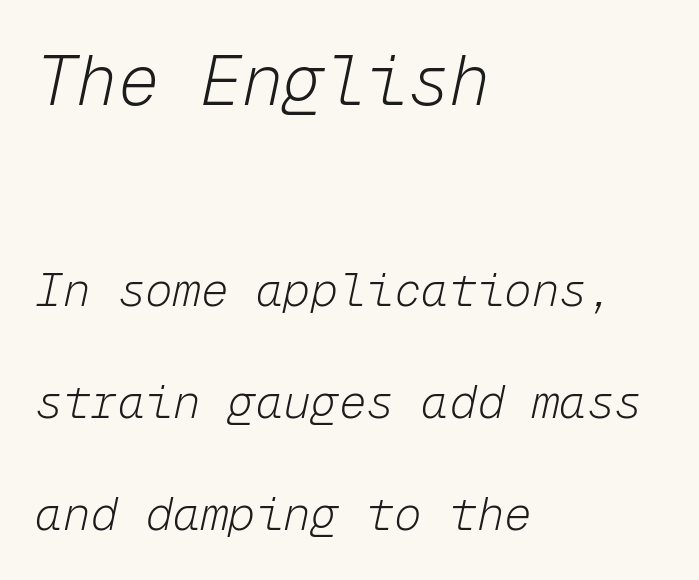
Q: Is the text bold? A: No.
Q: Is the text italic (slanted)? A: Yes, it leans right by about 12 degrees.
Q: Is the text underlined? A: No.
Q: How is the paragraph aligned? A: Left-aligned.
Q: Is the spacing between letters normal or unusually wide? A: Normal.
Q: Is the spacing between lines tight, normal or loose? A: Loose.
Q: Which block of text is set in a larger size, the first (top) or the second (bottom)? A: The first (top) one.
Q: Width (condensed, normal, or wide)? A: Normal.
Q: Stroke contrast? A: Low.
Q: x-height? A: Medium.
Q: Monospaced? A: Yes.
